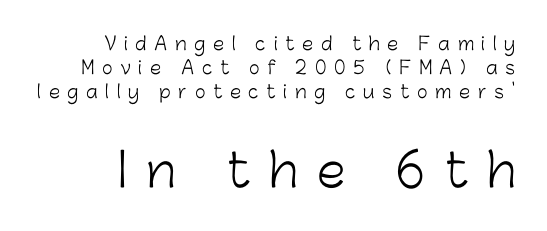
Q: Is the text bold? A: No.
Q: Is the text italic (slanted)? A: No, it is upright.
Q: Is the typeface a serif or a sans-serif typeface? A: Sans-serif.
Q: Is the text underlined? A: No.
Q: Is the spacing between letters normal or unusually wide? A: Unusually wide.
Q: Is the spacing between lines tight, normal or loose? A: Normal.
Q: Which block of text is set in a larger size, the first (top) or the second (bottom)? A: The second (bottom) one.
Q: Width (condensed, normal, or wide)? A: Normal.
Q: Stroke contrast? A: Low.
Q: x-height? A: Medium.
Q: Monospaced? A: No.
